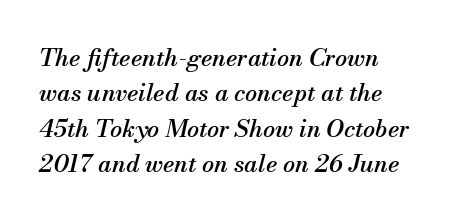
The image shows 24 px text type, italic (leaning right); set left-aligned, normal line spacing (1.47x), normal letter spacing, not underlined.
